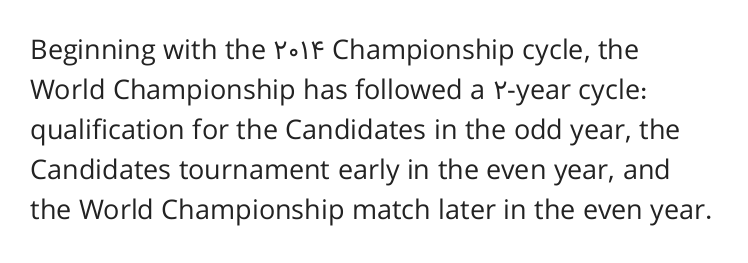
{"italic": "no", "bold": "no", "underline": "no", "align": "left", "line_spacing": "normal", "line_spacing_ratio": 1.48, "letter_spacing": "normal", "letter_spacing_em": 0.0, "glyph_px": 27}
